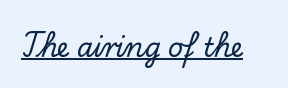
Is the letter spacing exaggerated? No — it looks like the ordinary default. These characters rest on top of a visible drawn line.
